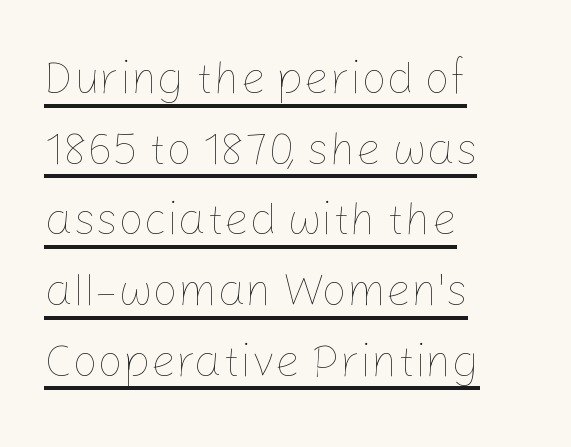
{"italic": "no", "bold": "no", "weight": "thin", "width": "normal", "stroke_contrast": "low", "x_height": "medium", "monospaced": "no", "underline": "yes", "align": "left", "line_spacing": "normal", "line_spacing_ratio": 1.57, "letter_spacing": "normal", "letter_spacing_em": 0.0, "glyph_px": 45}
